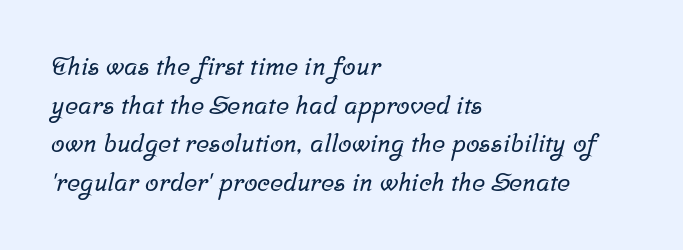
The image shows 25 px text type; set left-aligned, normal line spacing (1.55x), normal letter spacing, not underlined.
